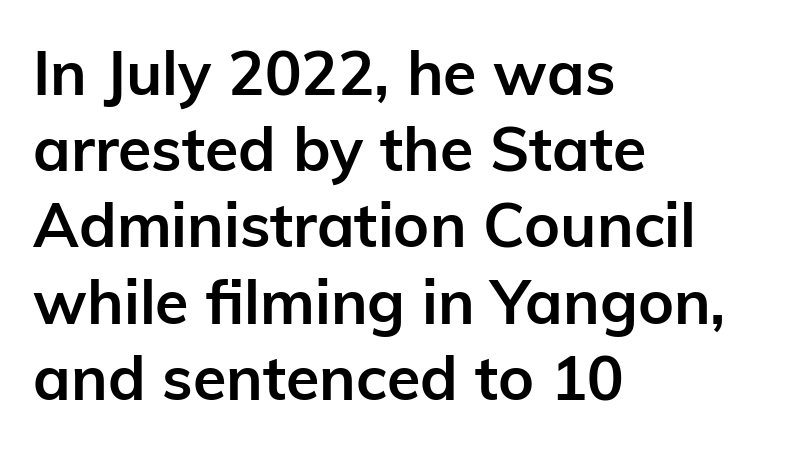
{"serif": "no", "italic": "no", "bold": "yes", "weight": "semibold", "width": "normal", "stroke_contrast": "low", "x_height": "medium", "monospaced": "no", "underline": "no", "align": "left", "line_spacing": "normal", "line_spacing_ratio": 1.25, "letter_spacing": "normal", "letter_spacing_em": 0.0, "glyph_px": 61}
